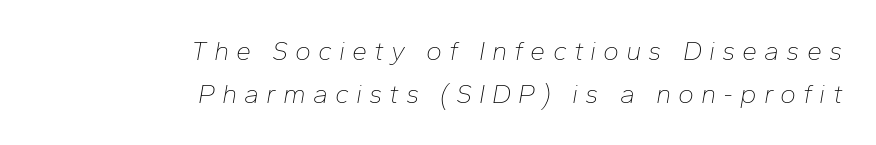
Q: Is the text bold? A: No.
Q: Is the text italic (slanted)? A: Yes, it leans right by about 10 degrees.
Q: Is the text underlined? A: No.
Q: How is the paragraph aligned? A: Right-aligned.
Q: Is the spacing between letters normal or unusually wide? A: Unusually wide.
Q: Is the spacing between lines tight, normal or loose? A: Normal.
